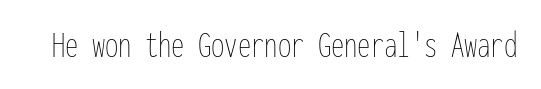
{"italic": "no", "bold": "no", "weight": "thin", "width": "condensed", "stroke_contrast": "low", "x_height": "medium", "monospaced": "yes", "underline": "no", "letter_spacing": "normal", "letter_spacing_em": 0.0, "glyph_px": 38}
